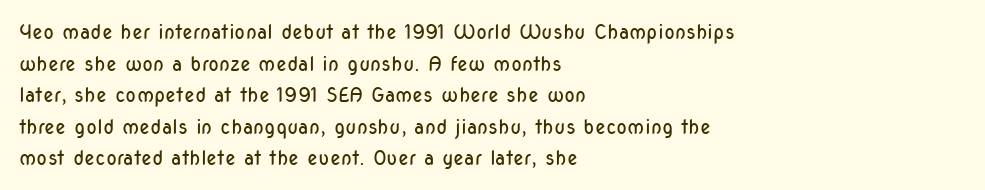
Q: Is the text bold? A: No.
Q: Is the text italic (slanted)? A: No, it is upright.
Q: Is the text underlined? A: No.
Q: How is the paragraph aligned? A: Left-aligned.
Q: Is the spacing between letters normal or unusually wide? A: Normal.
Q: Is the spacing between lines tight, normal or loose? A: Normal.
